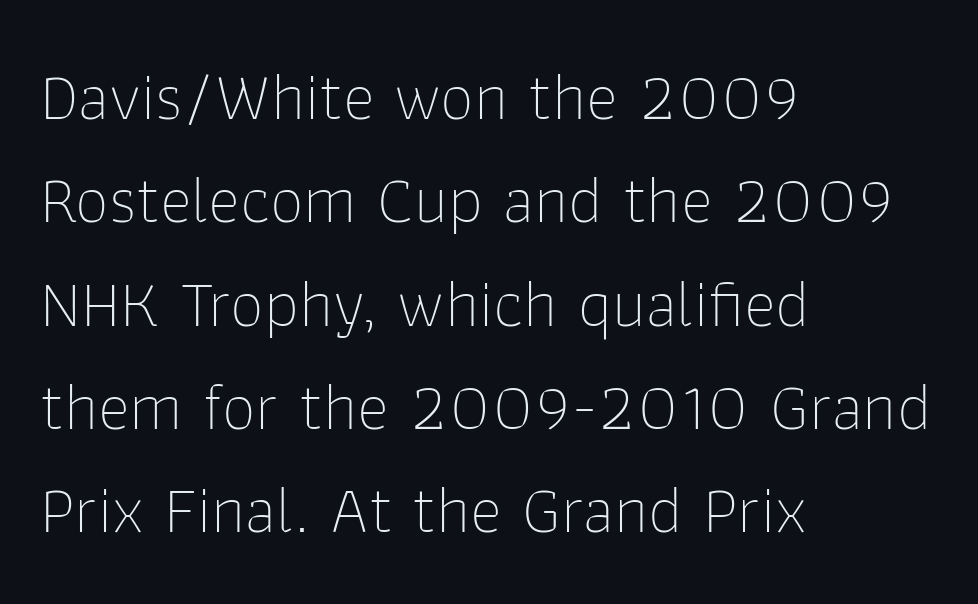
The image shows 68 px thin sans-serif type, upright; set left-aligned, normal line spacing (1.52x), normal letter spacing, not underlined; low stroke contrast and a medium x-height.
